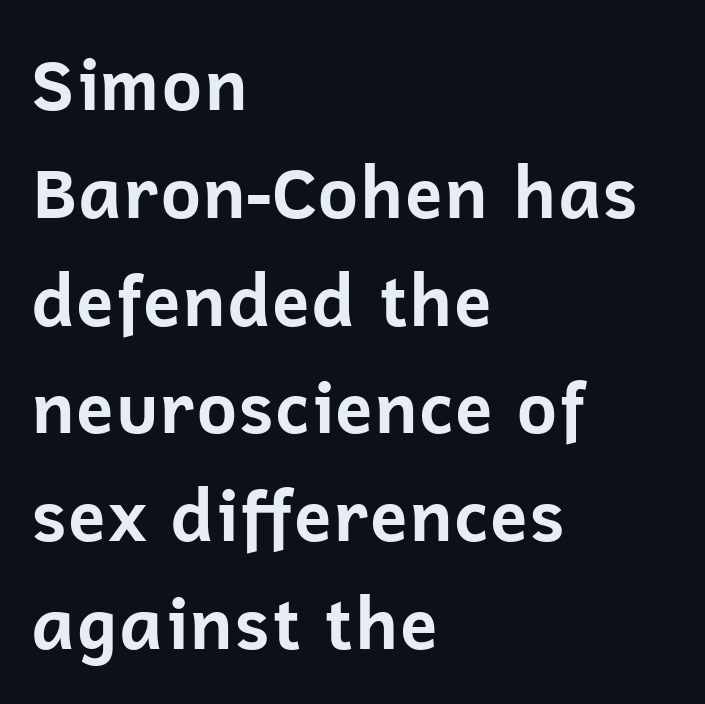
{"serif": "no", "italic": "no", "bold": "yes", "weight": "bold", "width": "normal", "stroke_contrast": "low", "x_height": "medium", "monospaced": "no", "underline": "no", "align": "left", "line_spacing": "normal", "line_spacing_ratio": 1.54, "letter_spacing": "normal", "letter_spacing_em": 0.0, "glyph_px": 70}
